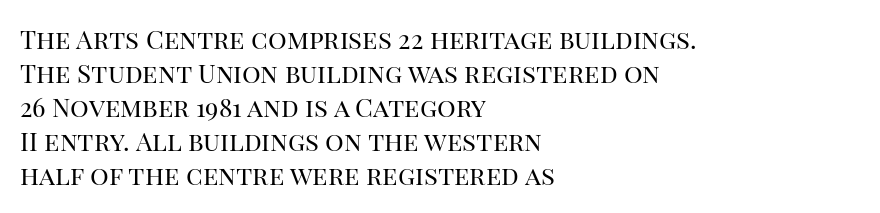
The image shows 26 px text type, upright; set left-aligned, normal line spacing (1.31x), normal letter spacing, not underlined.
